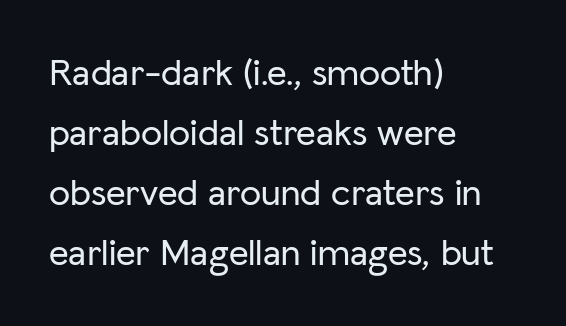
Q: Is the text italic (slanted)? A: No, it is upright.
Q: Is the typeface a serif or a sans-serif typeface? A: Sans-serif.
Q: Is the text underlined? A: No.
Q: How is the paragraph aligned? A: Left-aligned.
Q: Is the spacing between letters normal or unusually wide? A: Normal.
Q: Is the spacing between lines tight, normal or loose? A: Normal.
Q: Width (condensed, normal, or wide)? A: Normal.
Q: Stroke contrast? A: Low.
Q: x-height? A: Medium.
Q: Monospaced? A: No.
